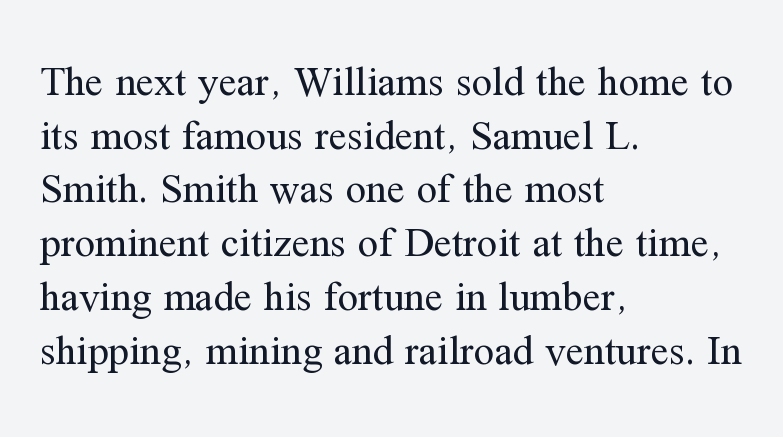
Q: Is the text bold? A: No.
Q: Is the text italic (slanted)? A: No, it is upright.
Q: Is the typeface a serif or a sans-serif typeface? A: Serif.
Q: Is the text underlined? A: No.
Q: How is the paragraph aligned? A: Left-aligned.
Q: Is the spacing between letters normal or unusually wide? A: Normal.
Q: Is the spacing between lines tight, normal or loose? A: Normal.
Q: Width (condensed, normal, or wide)? A: Normal.
Q: Stroke contrast? A: Medium.
Q: x-height? A: Medium.
Q: Monospaced? A: No.
